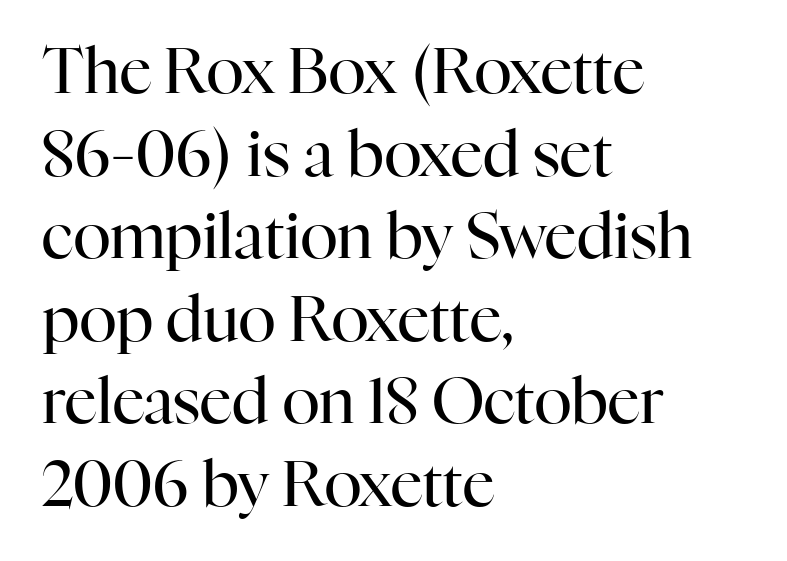
The image shows 63 px regular-weight serif type, upright; set left-aligned, normal line spacing (1.31x), normal letter spacing, not underlined; high stroke contrast and a medium x-height.
